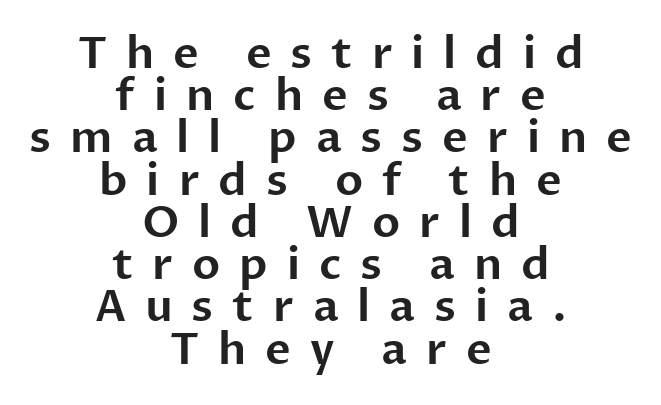
Q: Is the text italic (slanted)? A: No, it is upright.
Q: Is the typeface a serif or a sans-serif typeface? A: Sans-serif.
Q: Is the text underlined? A: No.
Q: How is the paragraph aligned? A: Centered.
Q: Is the spacing between letters normal or unusually wide? A: Unusually wide.
Q: Is the spacing between lines tight, normal or loose? A: Tight.
Q: Width (condensed, normal, or wide)? A: Normal.
Q: Stroke contrast? A: Low.
Q: x-height? A: Medium.
Q: Monospaced? A: No.
